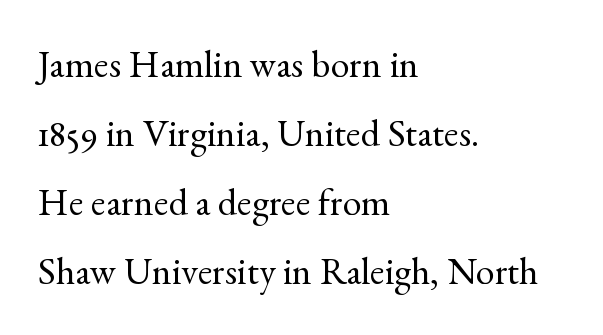
{"serif": "yes", "italic": "no", "bold": "no", "weight": "regular", "width": "normal", "x_height": "small", "monospaced": "no", "underline": "no", "align": "left", "line_spacing_ratio": 1.82, "letter_spacing": "normal", "letter_spacing_em": 0.0, "glyph_px": 38}
